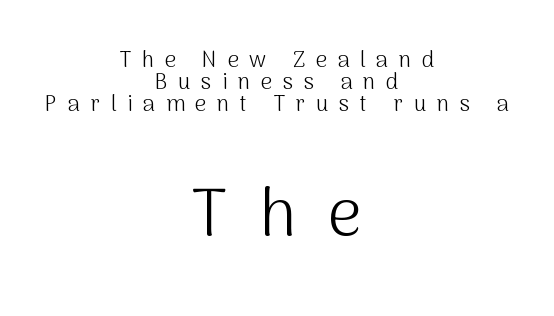
{"serif": "no", "italic": "no", "bold": "no", "weight": "light", "width": "normal", "stroke_contrast": "medium", "x_height": "medium", "monospaced": "no", "underline": "no", "align": "center", "line_spacing": "tight", "line_spacing_ratio": 1.0, "letter_spacing": "wide", "letter_spacing_em": 0.48, "larger_block": "second", "size_ratio": 3.05, "glyph_px": 67}
